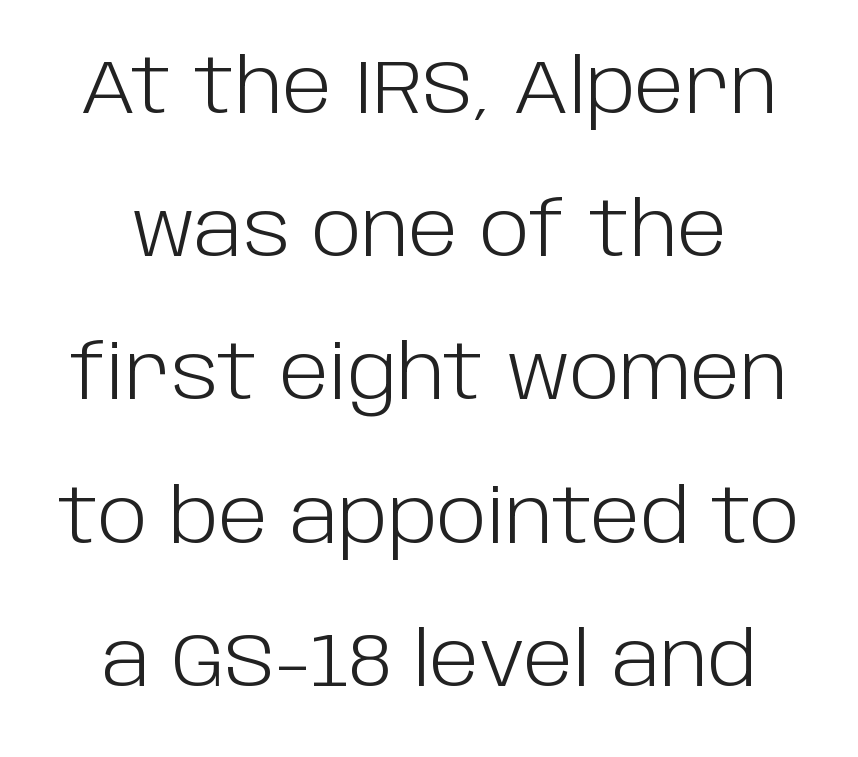
{"serif": "no", "italic": "no", "bold": "no", "weight": "light", "width": "normal", "stroke_contrast": "low", "x_height": "large", "monospaced": "no", "underline": "no", "line_spacing": "loose", "line_spacing_ratio": 1.91, "letter_spacing": "normal", "letter_spacing_em": 0.0, "glyph_px": 75}
